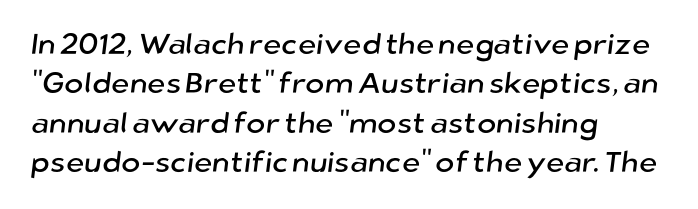
Q: Is the typeface a serif or a sans-serif typeface? A: Sans-serif.
Q: Is the text underlined? A: No.
Q: How is the paragraph aligned? A: Left-aligned.
Q: Is the spacing between letters normal or unusually wide? A: Normal.
Q: Is the spacing between lines tight, normal or loose? A: Normal.
Q: Width (condensed, normal, or wide)? A: Normal.
Q: Stroke contrast? A: Low.
Q: x-height? A: Medium.
Q: Monospaced? A: No.
